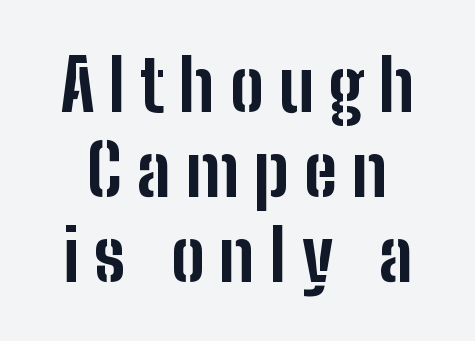
Q: Is the text bold? A: Yes.
Q: Is the text italic (slanted)? A: No, it is upright.
Q: Is the typeface a serif or a sans-serif typeface? A: Sans-serif.
Q: Is the text underlined? A: No.
Q: Is the spacing between letters normal or unusually wide? A: Unusually wide.
Q: Width (condensed, normal, or wide)? A: Condensed.
Q: Stroke contrast? A: Low.
Q: x-height? A: Medium.
Q: Monospaced? A: No.
